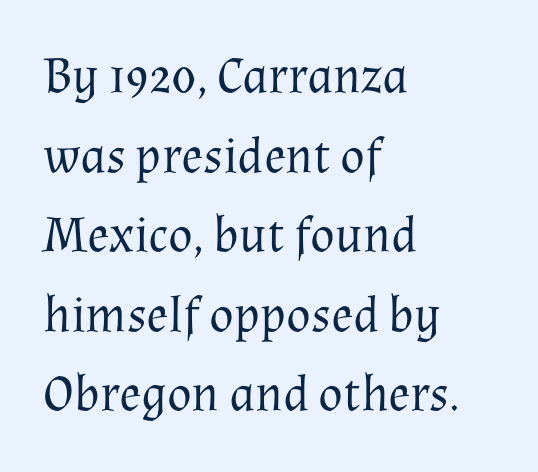
Stroke mass is kept to a normal reading level or below. Does the copy run flush right? No — it runs flush left. Is this a fixed-width face? No — the glyphs have proportional, varying widths. This rendering leaves character spacing at its baseline value. In terms of leading, this rendering sits right in the middle.
